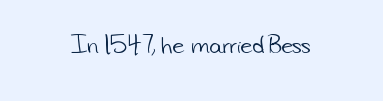
{"bold": "no", "underline": "no", "letter_spacing": "normal", "letter_spacing_em": 0.0, "glyph_px": 22}
